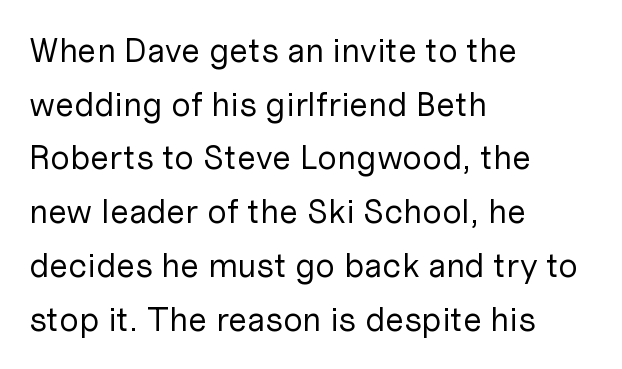
Q: Is the text bold? A: No.
Q: Is the text italic (slanted)? A: No, it is upright.
Q: Is the typeface a serif or a sans-serif typeface? A: Sans-serif.
Q: Is the text underlined? A: No.
Q: How is the paragraph aligned? A: Left-aligned.
Q: Is the spacing between letters normal or unusually wide? A: Normal.
Q: Is the spacing between lines tight, normal or loose? A: Normal.
Q: Width (condensed, normal, or wide)? A: Normal.
Q: Stroke contrast? A: Low.
Q: x-height? A: Medium.
Q: Monospaced? A: No.
